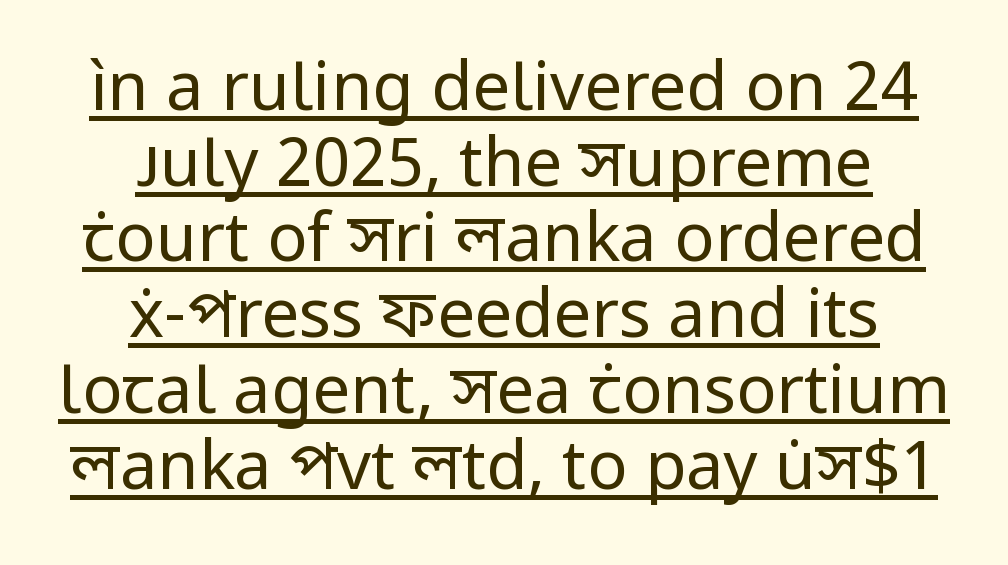
The image shows 67 px regular-weight sans-serif type, upright; set centered, tight line spacing (1.13x), normal letter spacing, underlined; low stroke contrast and a medium x-height.
